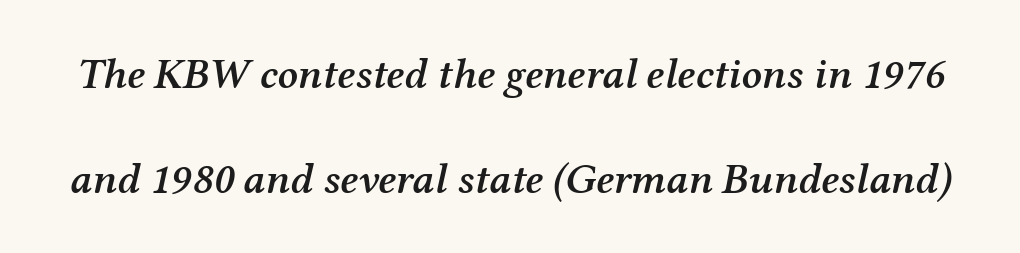
Typesetter's note: demi weight, one step under bold. In terms of leading, this rendering errs on the spacious side. The gap between lines stays unmarked. The passage shown is typed in a proportional face where columns would drift. The rendering shows small feet on the letterforms — a serif design. Compared with ordinary roman type, these characters are visibly tilted.
